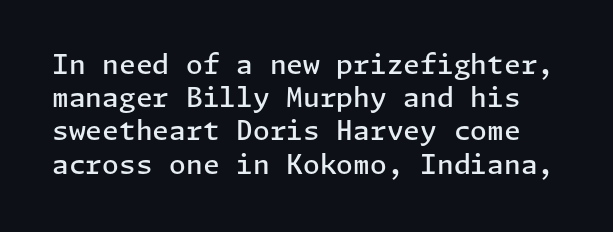
The image shows 27 px text type, upright; set line spacing 1.23x, normal letter spacing, not underlined.
